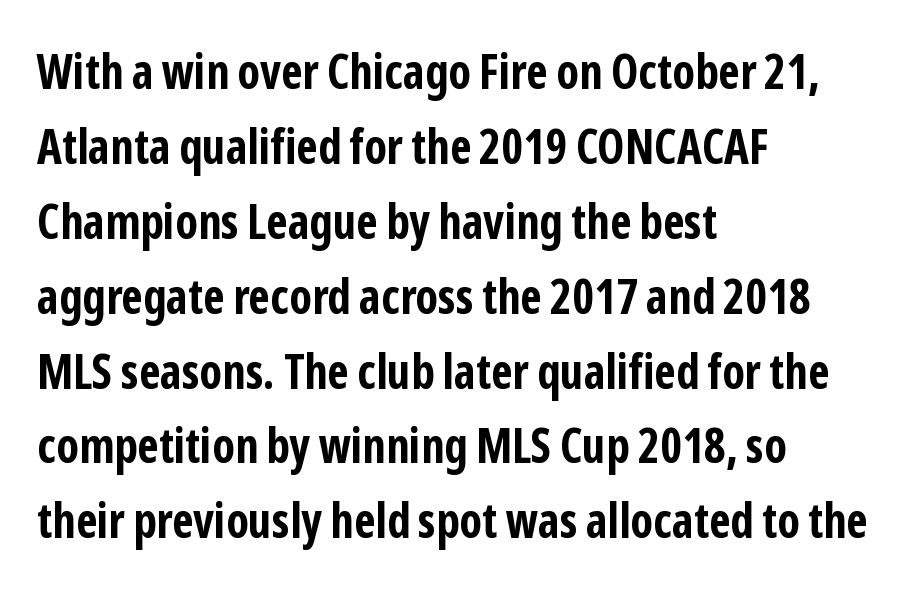
Q: Is the text bold? A: Yes.
Q: Is the text italic (slanted)? A: No, it is upright.
Q: Is the typeface a serif or a sans-serif typeface? A: Sans-serif.
Q: Is the text underlined? A: No.
Q: How is the paragraph aligned? A: Left-aligned.
Q: Is the spacing between letters normal or unusually wide? A: Normal.
Q: Is the spacing between lines tight, normal or loose? A: Normal.
Q: Width (condensed, normal, or wide)? A: Condensed.
Q: Stroke contrast? A: Low.
Q: x-height? A: Medium.
Q: Monospaced? A: No.
